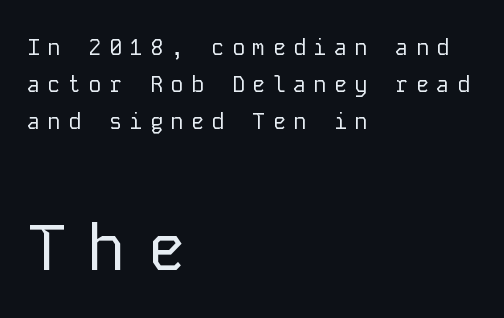
Q: Is the text bold? A: No.
Q: Is the text italic (slanted)? A: No, it is upright.
Q: Is the typeface a serif or a sans-serif typeface? A: Sans-serif.
Q: Is the text underlined? A: No.
Q: How is the paragraph aligned? A: Left-aligned.
Q: Is the spacing between letters normal or unusually wide? A: Unusually wide.
Q: Is the spacing between lines tight, normal or loose? A: Normal.
Q: Which block of text is set in a larger size, the first (top) or the second (bottom)? A: The second (bottom) one.
Q: Width (condensed, normal, or wide)? A: Normal.
Q: Stroke contrast? A: Low.
Q: x-height? A: Medium.
Q: Monospaced? A: Yes.
